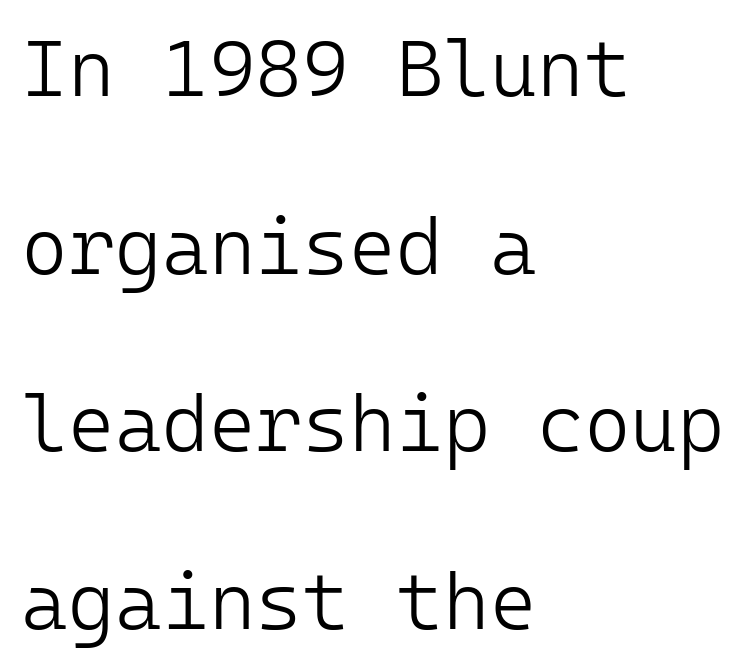
Q: Is the text bold? A: No.
Q: Is the text italic (slanted)? A: No, it is upright.
Q: Is the typeface a serif or a sans-serif typeface? A: Sans-serif.
Q: Is the text underlined? A: No.
Q: How is the paragraph aligned? A: Left-aligned.
Q: Is the spacing between letters normal or unusually wide? A: Normal.
Q: Is the spacing between lines tight, normal or loose? A: Loose.
Q: Width (condensed, normal, or wide)? A: Normal.
Q: Stroke contrast? A: Low.
Q: x-height? A: Medium.
Q: Monospaced? A: Yes.
